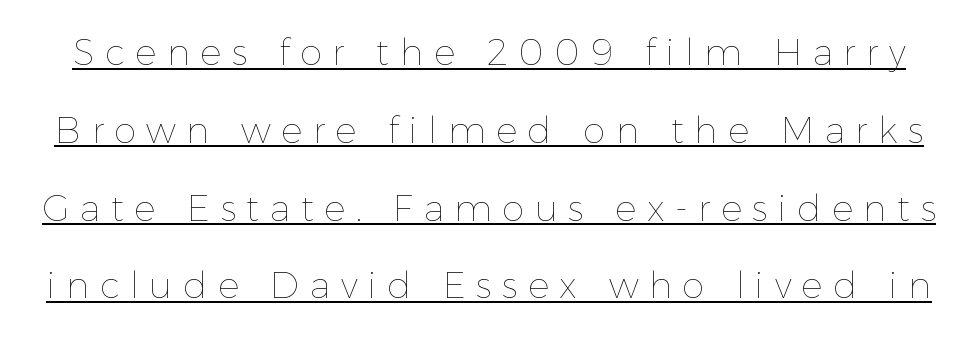
A typesetter would call this proportional, since set widths differ per character. A baseline rule has been typeset under these characters. No letter is thick-stroked: the sample isn't bold. The passage shown has open, widely tracked lettering throughout. Vertical spacing — loose.
